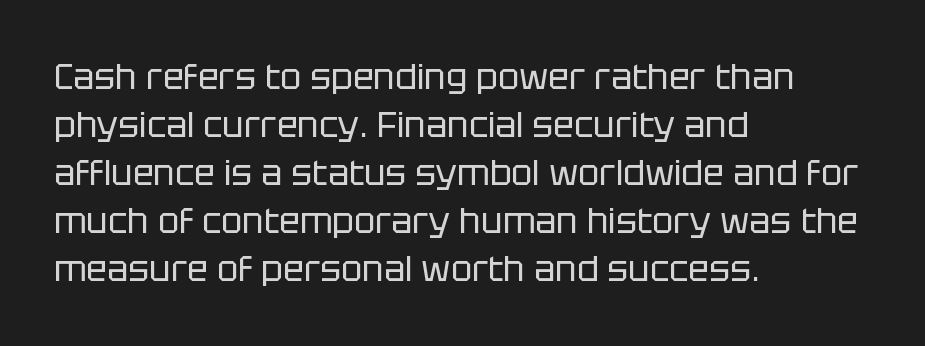
Q: Is the text bold? A: No.
Q: Is the text italic (slanted)? A: No, it is upright.
Q: Is the typeface a serif or a sans-serif typeface? A: Sans-serif.
Q: Is the text underlined? A: No.
Q: How is the paragraph aligned? A: Left-aligned.
Q: Is the spacing between letters normal or unusually wide? A: Normal.
Q: Is the spacing between lines tight, normal or loose? A: Normal.
Q: Width (condensed, normal, or wide)? A: Normal.
Q: Stroke contrast? A: Low.
Q: x-height? A: Large.
Q: Monospaced? A: No.
